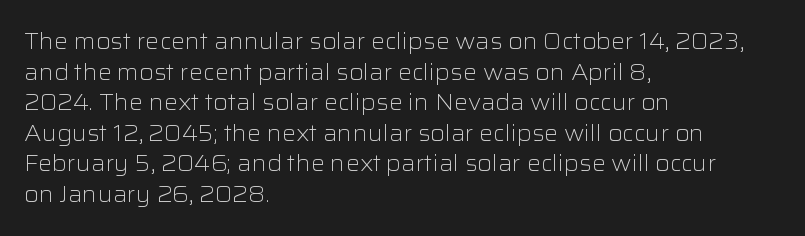
The image shows 22 px text type, upright; set left-aligned, normal line spacing (1.39x), normal letter spacing, not underlined.
